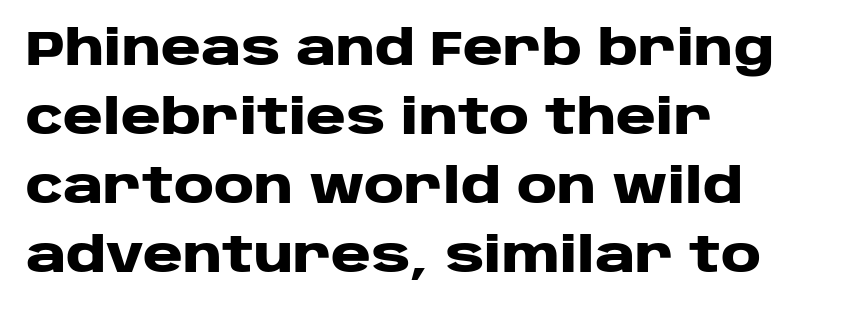
There is no visible air inserted between adjacent glyphs. Teacher's note: observe the even left margin — that is flush-left alignment. The typeface chosen for these lines omits serifs. The face used here is proportionally spaced, like ordinary book or web type. The space beneath each line is pristine and unruled. The font's upright variant was chosen for this text.
